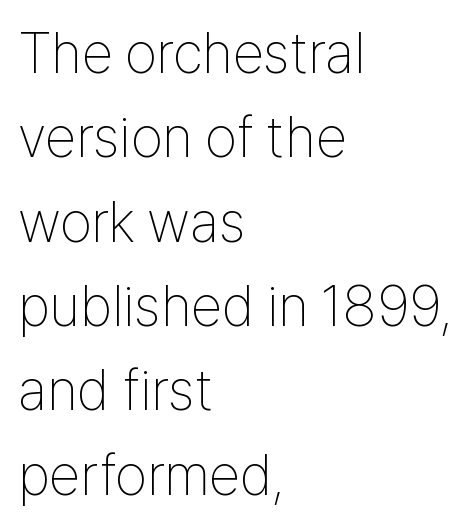
{"serif": "no", "italic": "no", "bold": "no", "weight": "thin", "width": "condensed", "stroke_contrast": "low", "x_height": "medium", "monospaced": "no", "underline": "no", "align": "left", "line_spacing": "normal", "line_spacing_ratio": 1.48, "letter_spacing": "normal", "letter_spacing_em": 0.0, "glyph_px": 57}
